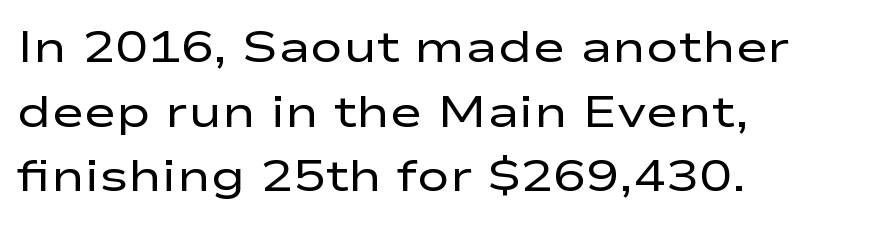
Q: Is the text bold? A: No.
Q: Is the text italic (slanted)? A: No, it is upright.
Q: Is the typeface a serif or a sans-serif typeface? A: Sans-serif.
Q: Is the text underlined? A: No.
Q: How is the paragraph aligned? A: Left-aligned.
Q: Is the spacing between letters normal or unusually wide? A: Normal.
Q: Is the spacing between lines tight, normal or loose? A: Normal.
Q: Width (condensed, normal, or wide)? A: Wide.
Q: Stroke contrast? A: Low.
Q: x-height? A: Medium.
Q: Monospaced? A: No.
